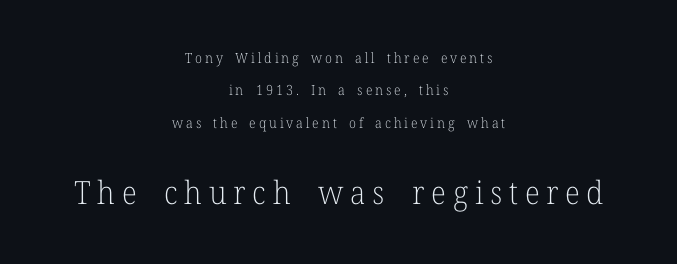
Q: Is the text bold? A: No.
Q: Is the text italic (slanted)? A: No, it is upright.
Q: Is the typeface a serif or a sans-serif typeface? A: Serif.
Q: Is the text underlined? A: No.
Q: How is the paragraph aligned? A: Centered.
Q: Is the spacing between letters normal or unusually wide? A: Unusually wide.
Q: Is the spacing between lines tight, normal or loose? A: Loose.
Q: Which block of text is set in a larger size, the first (top) or the second (bottom)? A: The second (bottom) one.
Q: Width (condensed, normal, or wide)? A: Normal.
Q: Stroke contrast? A: Low.
Q: x-height? A: Medium.
Q: Monospaced? A: No.
